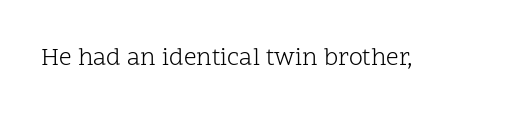
{"italic": "no", "bold": "no", "underline": "no", "letter_spacing": "normal", "letter_spacing_em": 0.0, "glyph_px": 25}
